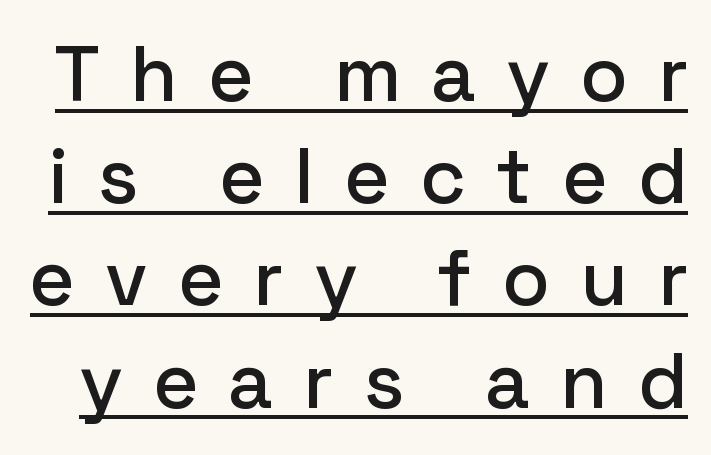
This rendering features underlined lettering. How are the letters spaced? Widely, with obvious added tracking. Think of a printed novel: that variable character pitch is what you see here. Students, observe: this is what conventionally led text looks like. No italicization has been applied; the sample stays upright. Type style note: lacks serifs.
